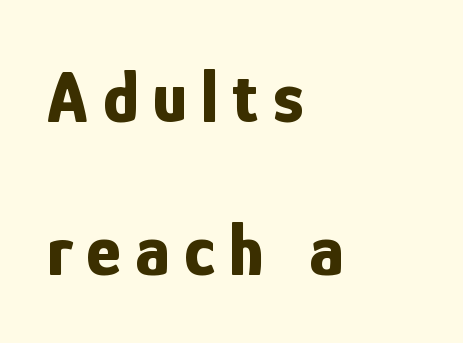
Q: Is the text bold? A: Yes.
Q: Is the text italic (slanted)? A: No, it is upright.
Q: Is the typeface a serif or a sans-serif typeface? A: Sans-serif.
Q: Is the text underlined? A: No.
Q: How is the paragraph aligned? A: Left-aligned.
Q: Is the spacing between lines tight, normal or loose? A: Loose.
Q: Width (condensed, normal, or wide)? A: Condensed.
Q: Stroke contrast? A: Low.
Q: x-height? A: Medium.
Q: Monospaced? A: No.
